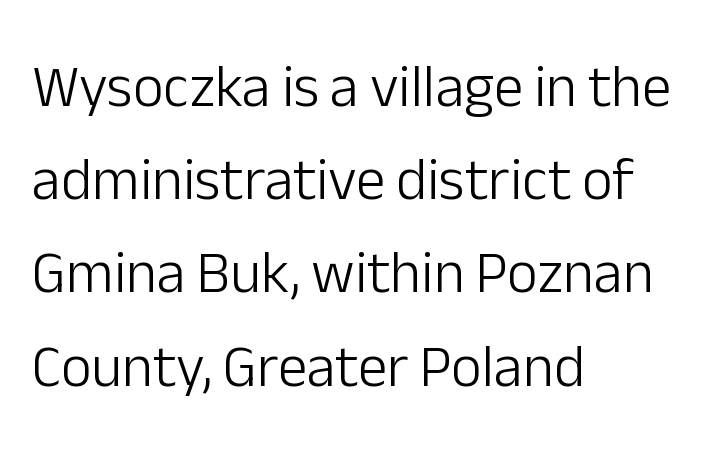
The image shows 59 px light sans-serif type, upright; set left-aligned, normal line spacing (1.58x), normal letter spacing, not underlined; low stroke contrast and a medium x-height.
